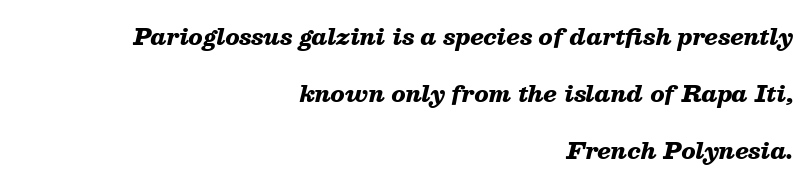
{"italic": "yes", "lean": "right", "slant_degrees": 13, "bold": "yes", "underline": "no", "align": "right", "line_spacing": "loose", "line_spacing_ratio": 2.48, "letter_spacing": "normal", "letter_spacing_em": 0.0, "glyph_px": 23}
